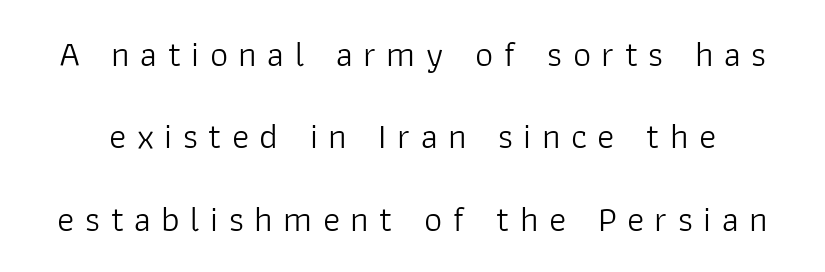
{"serif": "no", "italic": "no", "bold": "no", "weight": "light", "width": "normal", "stroke_contrast": "low", "x_height": "medium", "monospaced": "no", "underline": "no", "line_spacing": "loose", "line_spacing_ratio": 2.29, "letter_spacing": "wide", "letter_spacing_em": 0.29, "glyph_px": 36}
